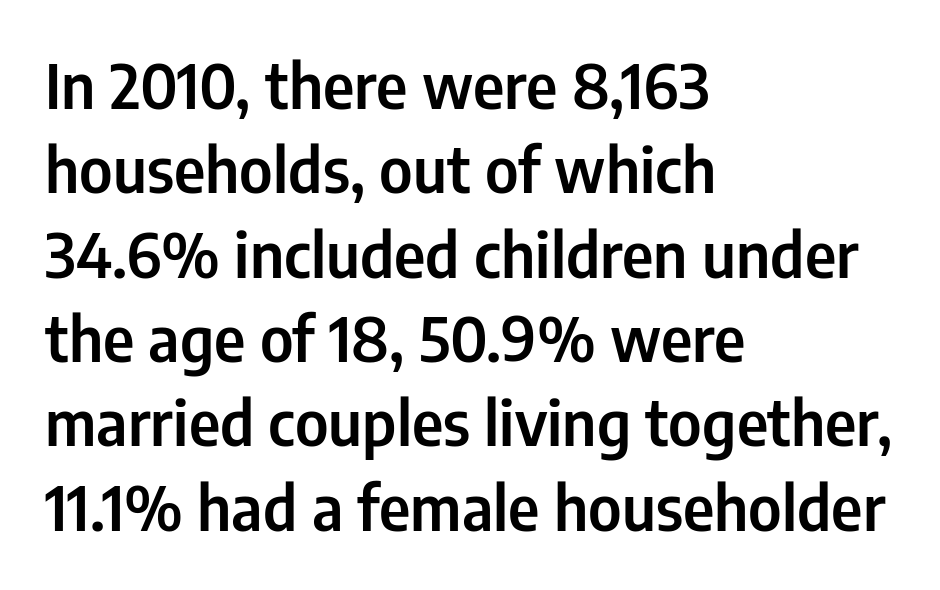
The image shows 62 px condensed sans-serif type, upright; set left-aligned, normal line spacing (1.36x), normal letter spacing, not underlined; low stroke contrast and a medium x-height.
